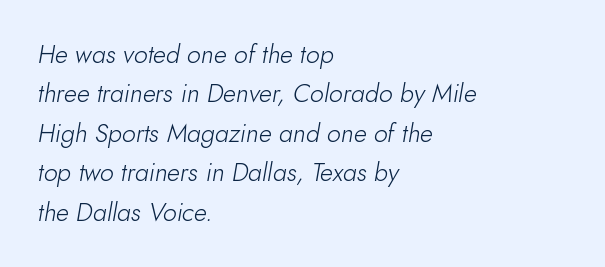
Q: Is the text bold? A: No.
Q: Is the text italic (slanted)? A: Yes, it leans right by about 10 degrees.
Q: Is the text underlined? A: No.
Q: How is the paragraph aligned? A: Left-aligned.
Q: Is the spacing between letters normal or unusually wide? A: Normal.
Q: Is the spacing between lines tight, normal or loose? A: Normal.
